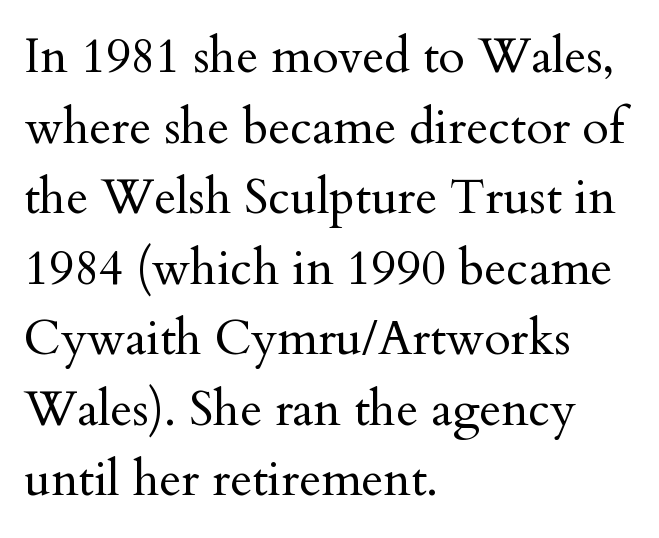
The image shows 48 px regular-weight serif type, upright; set left-aligned, normal line spacing (1.47x), normal letter spacing, not underlined; medium stroke contrast and a small x-height.
